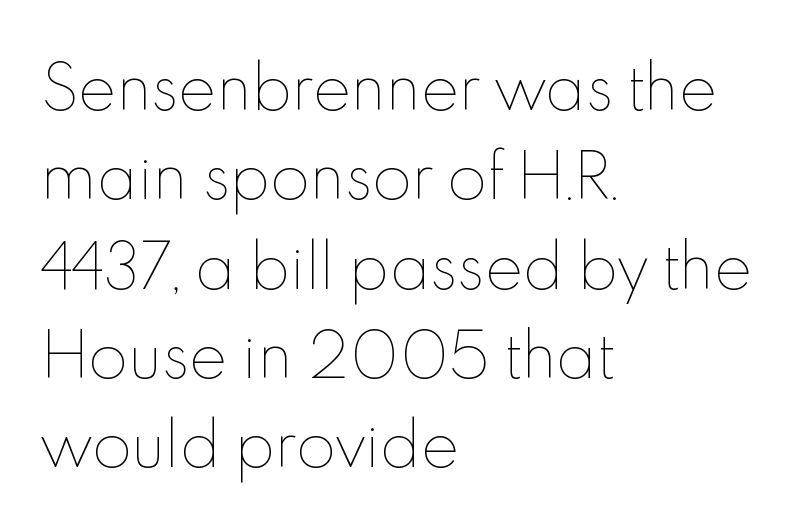
{"italic": "no", "bold": "no", "weight": "thin", "width": "normal", "x_height": "small", "monospaced": "no", "underline": "no", "align": "left", "line_spacing": "normal", "line_spacing_ratio": 1.54, "letter_spacing": "normal", "letter_spacing_em": 0.0, "glyph_px": 58}
